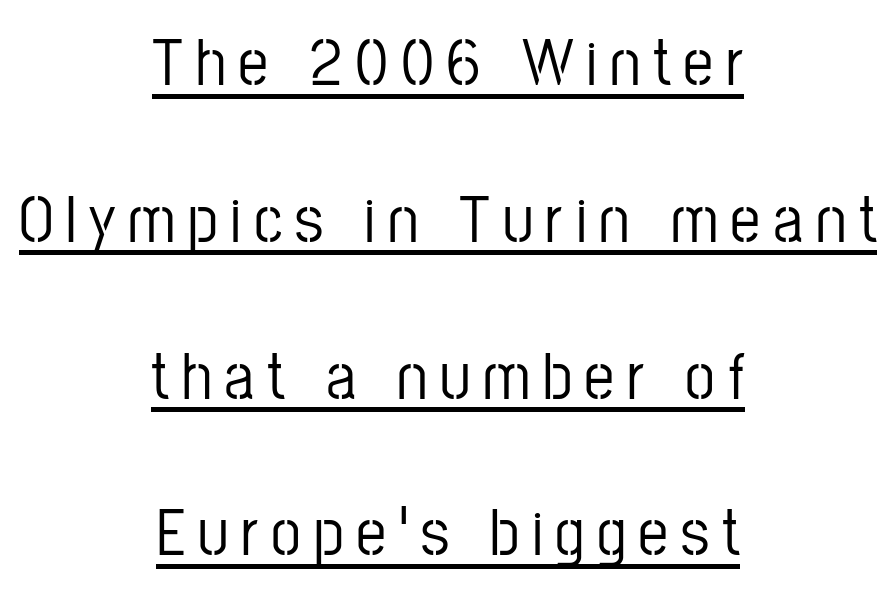
Q: Is the text italic (slanted)? A: No, it is upright.
Q: Is the typeface a serif or a sans-serif typeface? A: Sans-serif.
Q: Is the text underlined? A: Yes.
Q: How is the paragraph aligned? A: Centered.
Q: Is the spacing between lines tight, normal or loose? A: Loose.
Q: Width (condensed, normal, or wide)? A: Condensed.
Q: Stroke contrast? A: Low.
Q: x-height? A: Medium.
Q: Monospaced? A: No.
